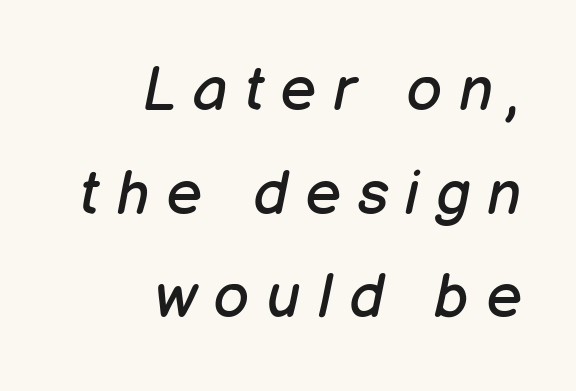
{"italic": "yes", "lean": "right", "slant_degrees": 12, "bold": "no", "weight": "regular", "width": "normal", "stroke_contrast": "low", "x_height": "medium", "monospaced": "no", "underline": "no", "align": "right", "line_spacing": "normal", "line_spacing_ratio": 1.67, "letter_spacing": "wide", "letter_spacing_em": 0.27, "glyph_px": 62}
